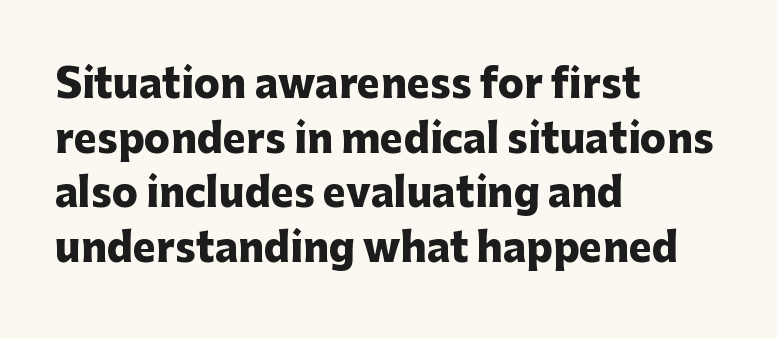
Q: Is the text bold? A: Yes.
Q: Is the text italic (slanted)? A: No, it is upright.
Q: Is the typeface a serif or a sans-serif typeface? A: Sans-serif.
Q: Is the text underlined? A: No.
Q: How is the paragraph aligned? A: Left-aligned.
Q: Is the spacing between letters normal or unusually wide? A: Normal.
Q: Is the spacing between lines tight, normal or loose? A: Normal.
Q: Width (condensed, normal, or wide)? A: Normal.
Q: Stroke contrast? A: Low.
Q: x-height? A: Medium.
Q: Monospaced? A: No.
